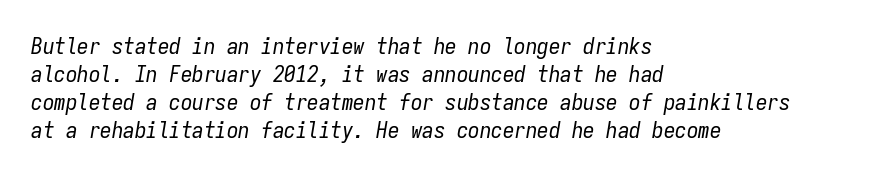
Has an underline been added? It has not. Line beginnings align vertically; line endings do not. Characters are canted at an angle relative to the baseline's perpendicular. Tracking value appears to be zero — textbook default spacing.
